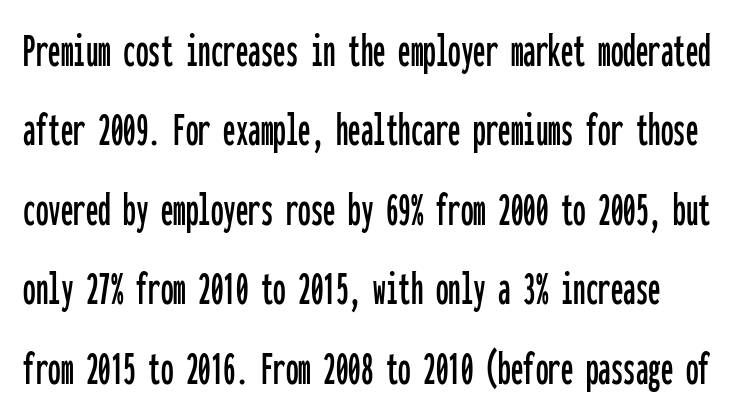
{"serif": "no", "italic": "no", "width": "condensed", "stroke_contrast": "low", "x_height": "medium", "monospaced": "yes", "underline": "no", "line_spacing": "normal", "line_spacing_ratio": 1.59, "letter_spacing": "normal", "letter_spacing_em": 0.0, "glyph_px": 50}
